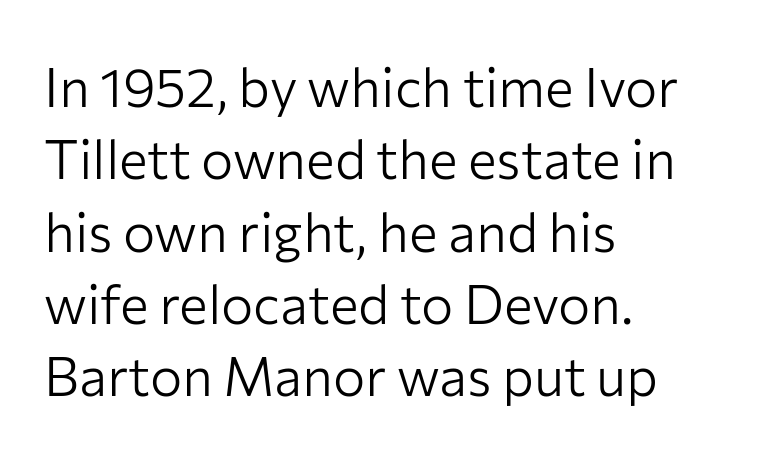
The image shows 54 px light sans-serif type, upright; set left-aligned, normal line spacing (1.34x), normal letter spacing, not underlined; low stroke contrast and a medium x-height.
